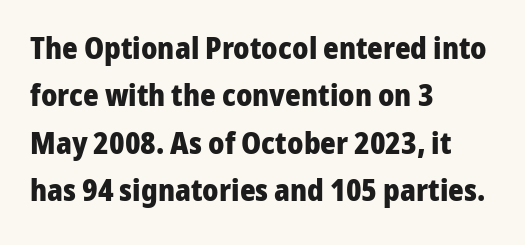
Q: Is the text bold? A: Yes.
Q: Is the text italic (slanted)? A: No, it is upright.
Q: Is the typeface a serif or a sans-serif typeface? A: Sans-serif.
Q: Is the text underlined? A: No.
Q: How is the paragraph aligned? A: Left-aligned.
Q: Is the spacing between letters normal or unusually wide? A: Normal.
Q: Is the spacing between lines tight, normal or loose? A: Normal.
Q: Width (condensed, normal, or wide)? A: Normal.
Q: Stroke contrast? A: Low.
Q: x-height? A: Medium.
Q: Monospaced? A: No.
